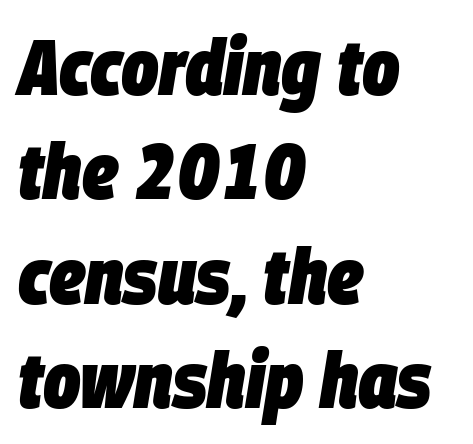
Q: Is the text bold? A: Yes.
Q: Is the text italic (slanted)? A: Yes, it leans right by about 9 degrees.
Q: Is the text underlined? A: No.
Q: How is the paragraph aligned? A: Left-aligned.
Q: Is the spacing between letters normal or unusually wide? A: Normal.
Q: Is the spacing between lines tight, normal or loose? A: Normal.
Q: Width (condensed, normal, or wide)? A: Condensed.
Q: Stroke contrast? A: Low.
Q: x-height? A: Large.
Q: Monospaced? A: No.
